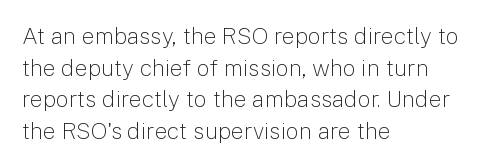
The image shows 23 px text type, upright; set left-aligned, normal line spacing (1.37x), normal letter spacing, not underlined.
